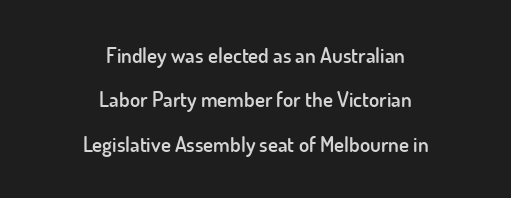
The image shows 21 px text type, upright; set centered, loose line spacing (2.11x), normal letter spacing, not underlined.
